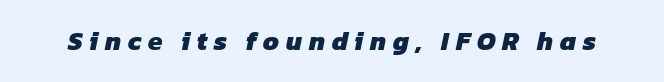
The image shows 26 px bold type; set unusually wide letter spacing (+0.26 em), not underlined.
